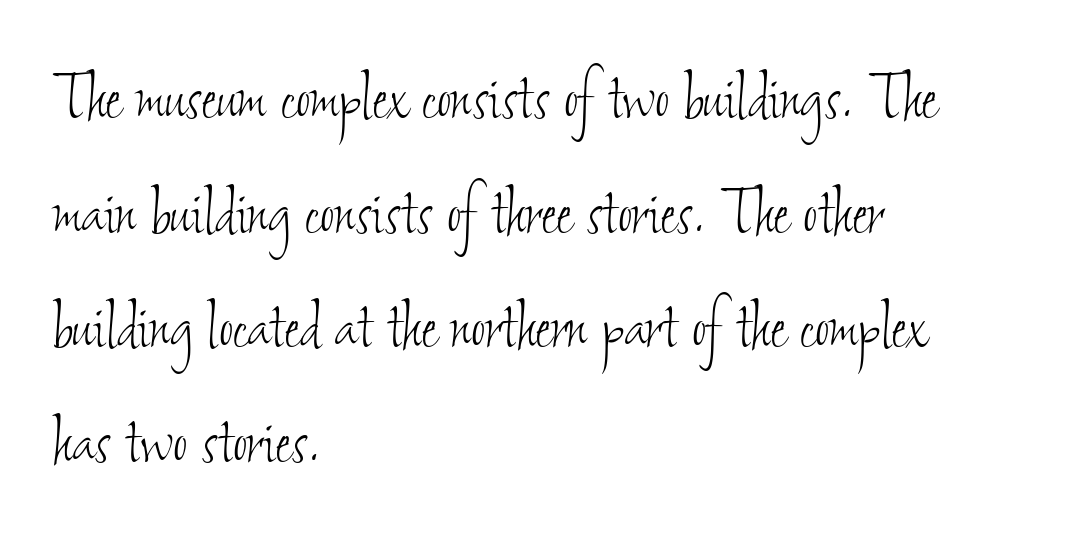
The image shows 78 px thin, condensed type; set left-aligned, normal line spacing (1.47x), normal letter spacing, not underlined; low stroke contrast and a small x-height.
